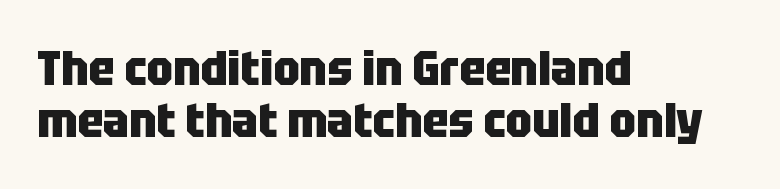
The image shows 48 px heavy, condensed sans-serif type, upright; set left-aligned, tight line spacing (1.08x), normal letter spacing, not underlined; low stroke contrast and a large x-height.
